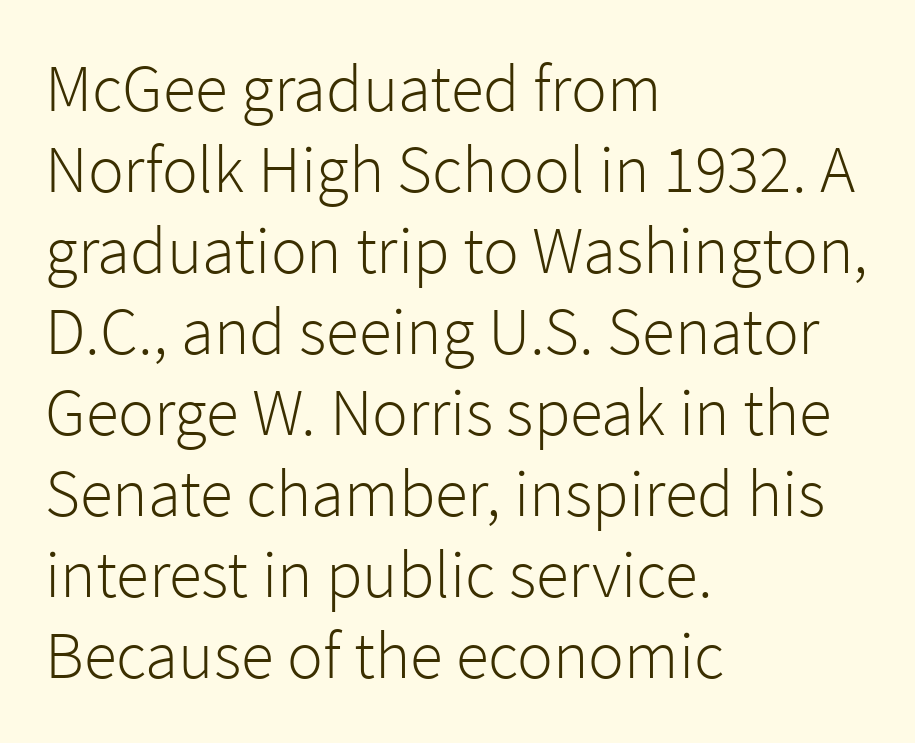
{"serif": "no", "italic": "no", "bold": "no", "weight": "light", "width": "normal", "stroke_contrast": "low", "x_height": "medium", "monospaced": "no", "underline": "no", "align": "left", "line_spacing_ratio": 1.21, "letter_spacing": "normal", "letter_spacing_em": 0.0, "glyph_px": 67}
